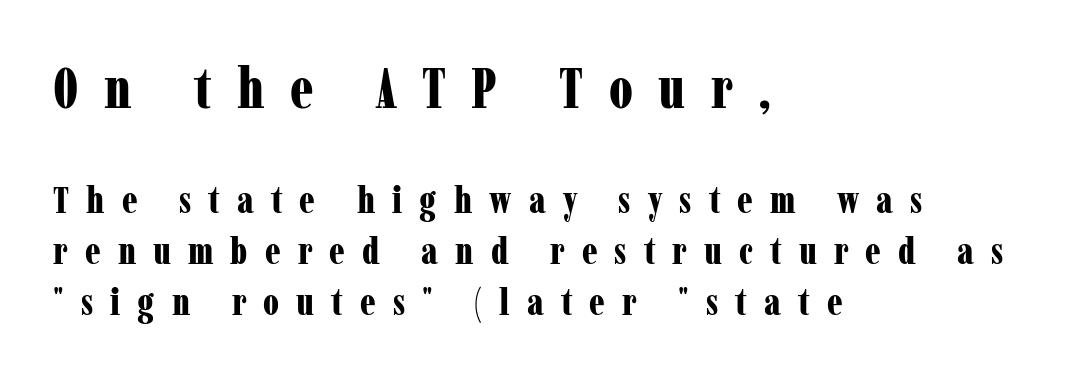
The image shows 57 px bold, condensed serif type, upright; set left-aligned, normal line spacing (1.35x), unusually wide letter spacing (+0.45 em), not underlined; the first (top) block is 1.5x larger; low stroke contrast and a medium x-height.
